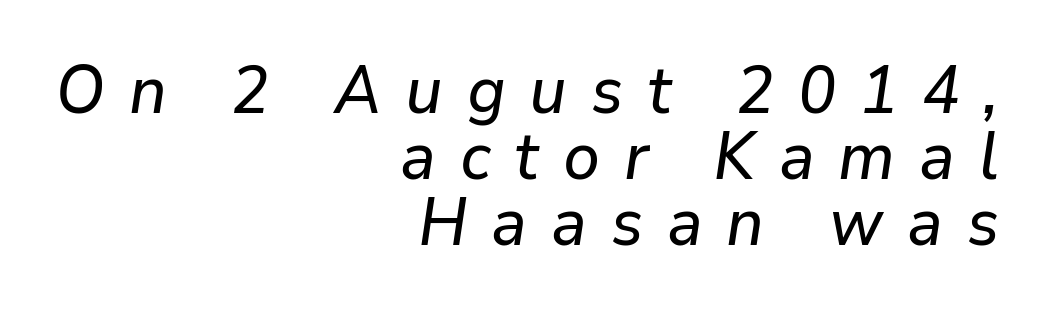
{"italic": "yes", "lean": "right", "slant_degrees": 9, "width": "normal", "stroke_contrast": "low", "x_height": "medium", "monospaced": "no", "underline": "no", "align": "right", "line_spacing": "tight", "line_spacing_ratio": 1.0, "letter_spacing": "wide", "letter_spacing_em": 0.36, "glyph_px": 66}
